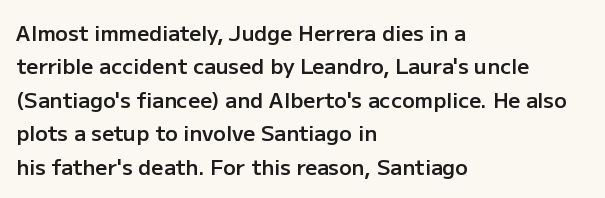
{"italic": "no", "bold": "semi", "underline": "no", "align": "left", "line_spacing": "normal", "line_spacing_ratio": 1.59, "letter_spacing": "normal", "letter_spacing_em": 0.0, "glyph_px": 21}
